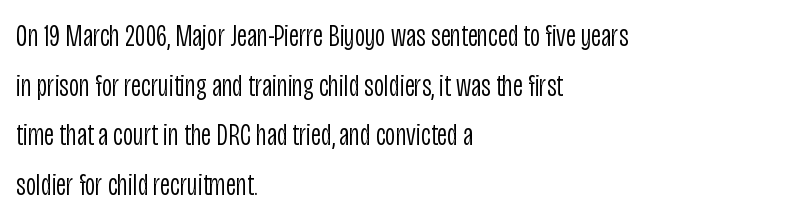
Q: Is the text bold? A: No.
Q: Is the text italic (slanted)? A: No, it is upright.
Q: Is the typeface a serif or a sans-serif typeface? A: Sans-serif.
Q: Is the text underlined? A: No.
Q: How is the paragraph aligned? A: Left-aligned.
Q: Is the spacing between letters normal or unusually wide? A: Normal.
Q: Is the spacing between lines tight, normal or loose? A: Normal.
Q: Width (condensed, normal, or wide)? A: Condensed.
Q: Stroke contrast? A: Low.
Q: x-height? A: Large.
Q: Monospaced? A: No.
